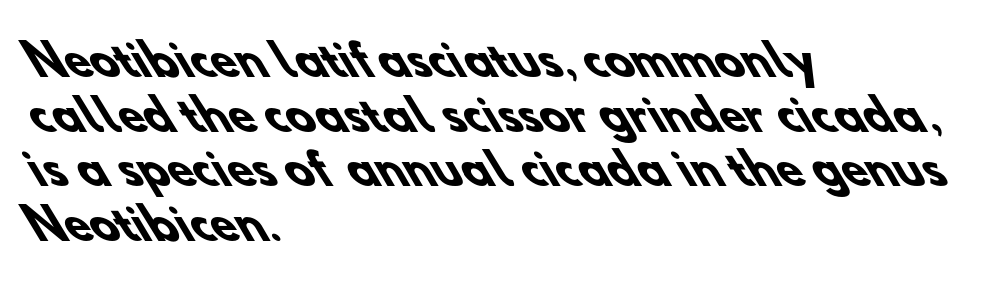
Typographically, this falls in the sans-serif category. Think of a printed novel: that variable character pitch is what you see here. Each glyph is drawn with heavy, bold strokes. The line texture is even and compact thanks to regular tracking. The paragraph shown leans on its left margin.
